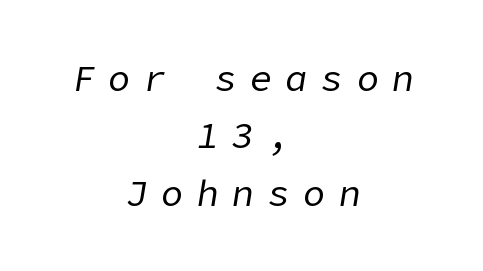
The image shows 37 px regular-weight type, italic (leaning right); set centered, normal line spacing (1.55x), unusually wide letter spacing (+0.36 em), not underlined; low stroke contrast and a medium x-height.
